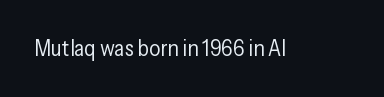
Q: Is the text bold? A: No.
Q: Is the text italic (slanted)? A: No, it is upright.
Q: Is the text underlined? A: No.
Q: Is the spacing between letters normal or unusually wide? A: Normal.
